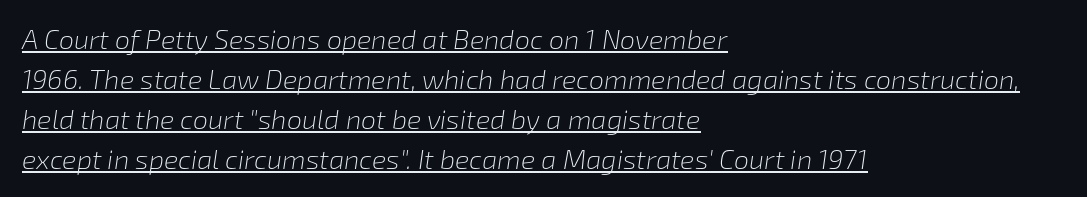
Q: Is the text bold? A: No.
Q: Is the text italic (slanted)? A: Yes, it leans right by about 8 degrees.
Q: Is the text underlined? A: Yes.
Q: How is the paragraph aligned? A: Left-aligned.
Q: Is the spacing between letters normal or unusually wide? A: Normal.
Q: Is the spacing between lines tight, normal or loose? A: Normal.
